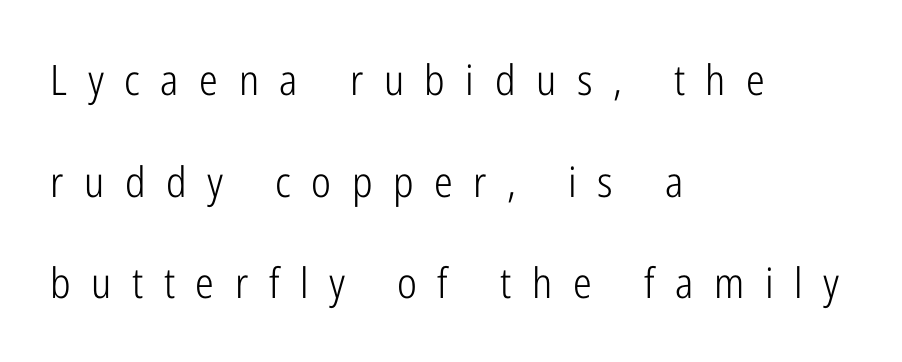
Q: Is the text bold? A: No.
Q: Is the text italic (slanted)? A: No, it is upright.
Q: Is the typeface a serif or a sans-serif typeface? A: Sans-serif.
Q: Is the text underlined? A: No.
Q: How is the paragraph aligned? A: Left-aligned.
Q: Is the spacing between letters normal or unusually wide? A: Unusually wide.
Q: Is the spacing between lines tight, normal or loose? A: Loose.
Q: Width (condensed, normal, or wide)? A: Condensed.
Q: Stroke contrast? A: Low.
Q: x-height? A: Medium.
Q: Monospaced? A: No.
